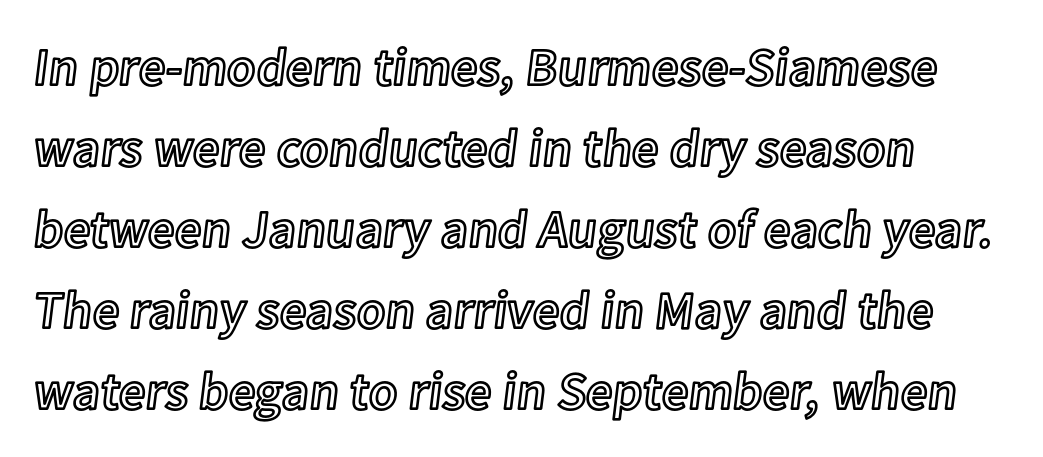
The rendering uses natural spacing where letterforms have individual widths. How would I describe the line gaps? Plain and ordinary. Each word holds together tightly as a unit, with standard inter-letter gaps. This rendering features lettering with no underline.
